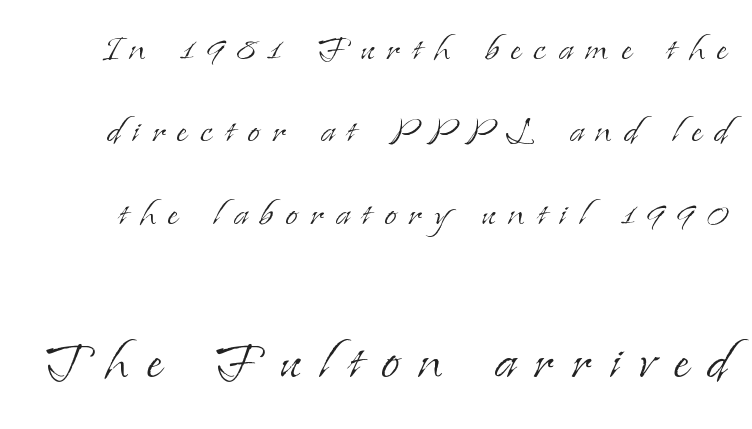
Q: Is the text bold? A: No.
Q: Is the text italic (slanted)? A: Yes.
Q: Is the typeface a serif or a sans-serif typeface? A: Serif.
Q: Is the text underlined? A: No.
Q: Is the spacing between letters normal or unusually wide? A: Unusually wide.
Q: Which block of text is set in a larger size, the first (top) or the second (bottom)? A: The second (bottom) one.
Q: Width (condensed, normal, or wide)? A: Normal.
Q: Stroke contrast? A: Low.
Q: x-height? A: Small.
Q: Monospaced? A: No.
